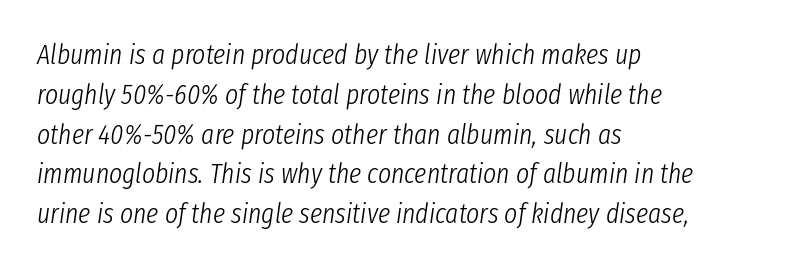
The image shows 28 px light, condensed type, italic (leaning right); set left-aligned, normal line spacing (1.42x), normal letter spacing, not underlined; low stroke contrast and a medium x-height.
